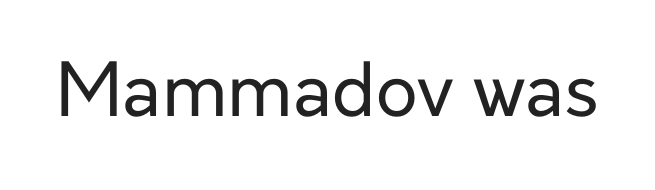
{"serif": "no", "italic": "no", "bold": "no", "weight": "regular", "width": "normal", "stroke_contrast": "low", "x_height": "medium", "monospaced": "no", "underline": "no", "letter_spacing": "normal", "letter_spacing_em": 0.0, "glyph_px": 73}
